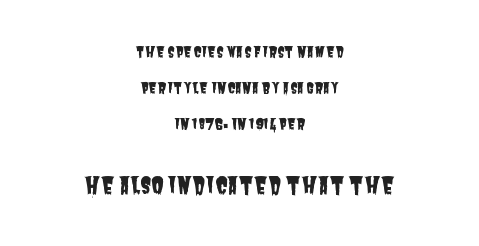
The image shows 23 px text type; set centered, loose line spacing (2.39x), normal letter spacing, not underlined; the second (bottom) block is 1.53x larger.
